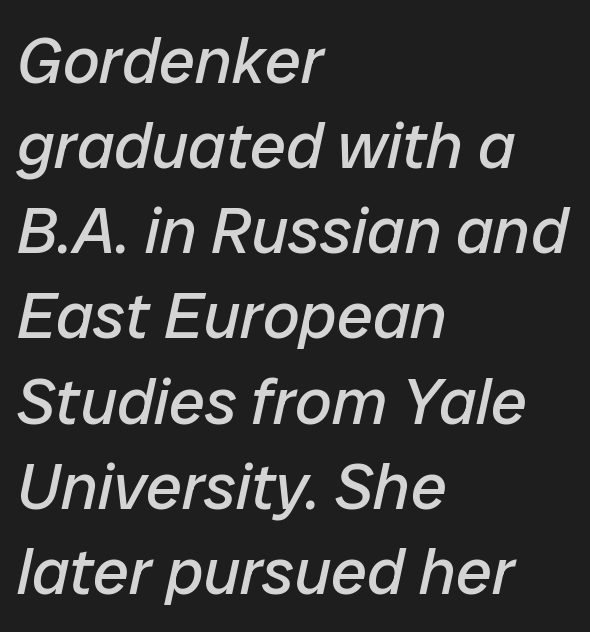
{"italic": "yes", "lean": "right", "slant_degrees": 12, "bold": "no", "weight": "regular", "width": "normal", "stroke_contrast": "low", "x_height": "medium", "monospaced": "no", "underline": "no", "align": "left", "line_spacing": "normal", "line_spacing_ratio": 1.31, "letter_spacing": "normal", "letter_spacing_em": 0.0, "glyph_px": 65}
